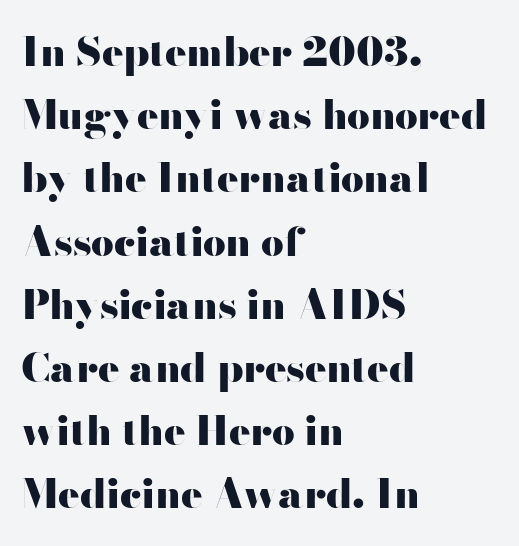
{"serif": "no", "italic": "no", "bold": "yes", "weight": "heavy", "width": "wide", "stroke_contrast": "high", "x_height": "small", "monospaced": "no", "underline": "no", "align": "left", "line_spacing": "normal", "line_spacing_ratio": 1.58, "letter_spacing": "normal", "letter_spacing_em": 0.0, "glyph_px": 40}
